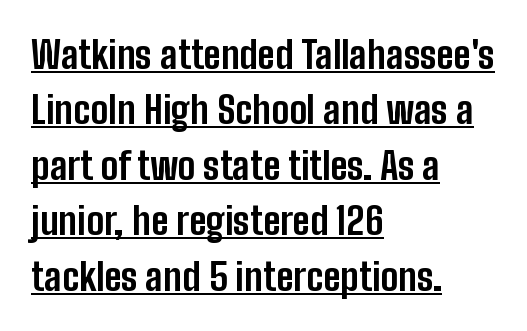
The image shows 38 px bold, condensed sans-serif type, upright; set left-aligned, normal line spacing (1.46x), normal letter spacing, underlined; low stroke contrast and a medium x-height.
